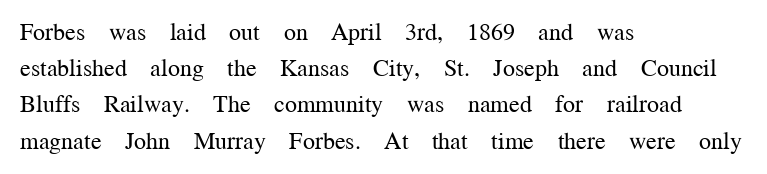
Q: Is the text bold? A: No.
Q: Is the text italic (slanted)? A: No, it is upright.
Q: Is the text underlined? A: No.
Q: How is the paragraph aligned? A: Left-aligned.
Q: Is the spacing between letters normal or unusually wide? A: Normal.
Q: Is the spacing between lines tight, normal or loose? A: Normal.
